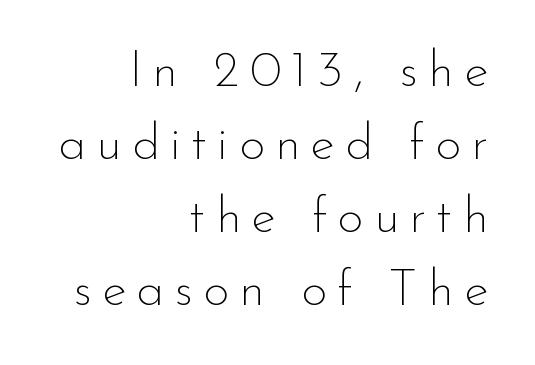
The image shows 51 px thin sans-serif type, upright; set right-aligned, normal line spacing (1.43x), unusually wide letter spacing (+0.2 em), not underlined; low stroke contrast and a small x-height.
